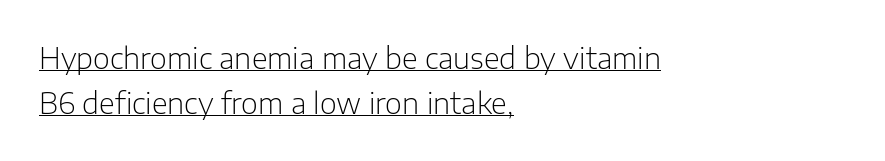
The image shows 29 px light sans-serif type, upright; set left-aligned, normal line spacing (1.56x), normal letter spacing, underlined; low stroke contrast and a medium x-height.
